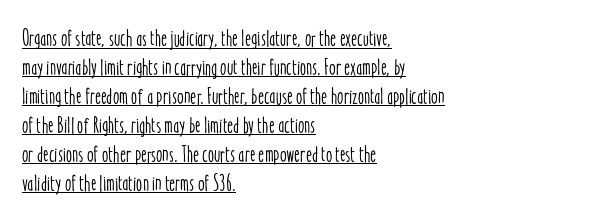
The image shows 23 px text type, upright; set left-aligned, normal line spacing (1.26x), normal letter spacing, underlined.
